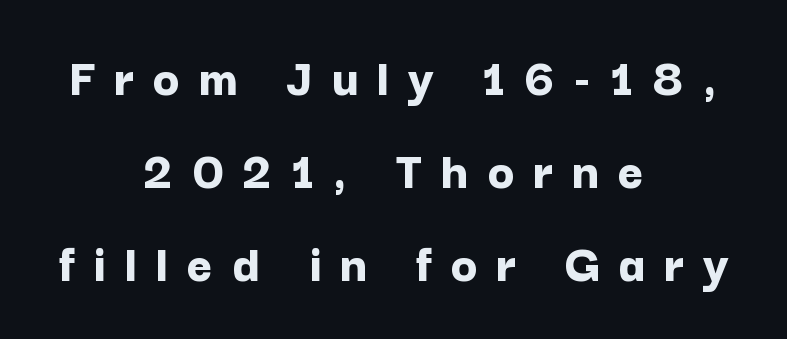
Q: Is the text bold? A: Yes.
Q: Is the text italic (slanted)? A: No, it is upright.
Q: Is the typeface a serif or a sans-serif typeface? A: Sans-serif.
Q: Is the text underlined? A: No.
Q: How is the paragraph aligned? A: Centered.
Q: Is the spacing between letters normal or unusually wide? A: Unusually wide.
Q: Is the spacing between lines tight, normal or loose? A: Normal.
Q: Width (condensed, normal, or wide)? A: Normal.
Q: Stroke contrast? A: Low.
Q: x-height? A: Medium.
Q: Monospaced? A: No.
